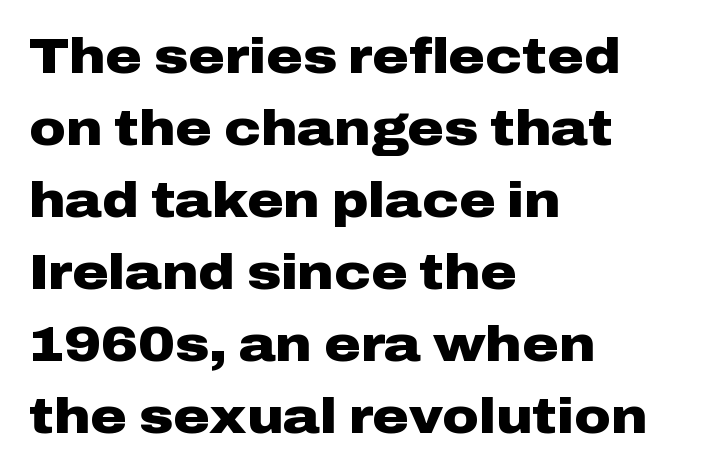
Q: Is the text bold? A: Yes.
Q: Is the text italic (slanted)? A: No, it is upright.
Q: Is the typeface a serif or a sans-serif typeface? A: Sans-serif.
Q: Is the text underlined? A: No.
Q: How is the paragraph aligned? A: Left-aligned.
Q: Is the spacing between letters normal or unusually wide? A: Normal.
Q: Is the spacing between lines tight, normal or loose? A: Normal.
Q: Width (condensed, normal, or wide)? A: Wide.
Q: Stroke contrast? A: Low.
Q: x-height? A: Medium.
Q: Monospaced? A: No.
